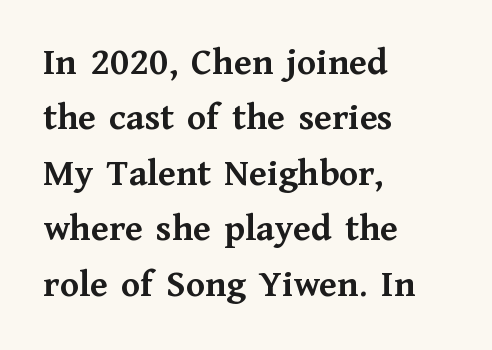
{"serif": "yes", "italic": "no", "bold": "yes", "weight": "semibold", "width": "normal", "stroke_contrast": "medium", "x_height": "medium", "monospaced": "no", "underline": "no", "align": "left", "line_spacing": "normal", "line_spacing_ratio": 1.42, "letter_spacing": "normal", "letter_spacing_em": 0.0, "glyph_px": 39}
